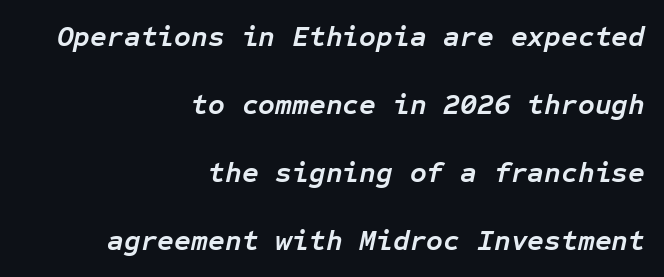
{"italic": "yes", "lean": "right", "slant_degrees": 12, "bold": "yes", "weight": "semibold", "width": "normal", "stroke_contrast": "low", "x_height": "medium", "monospaced": "yes", "underline": "no", "align": "right", "line_spacing": "loose", "line_spacing_ratio": 2.35, "letter_spacing": "normal", "letter_spacing_em": 0.0, "glyph_px": 29}
